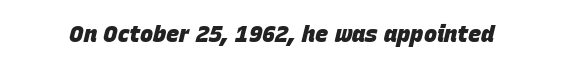
The image shows 22 px bold type, italic (leaning right); set normal letter spacing, not underlined.
